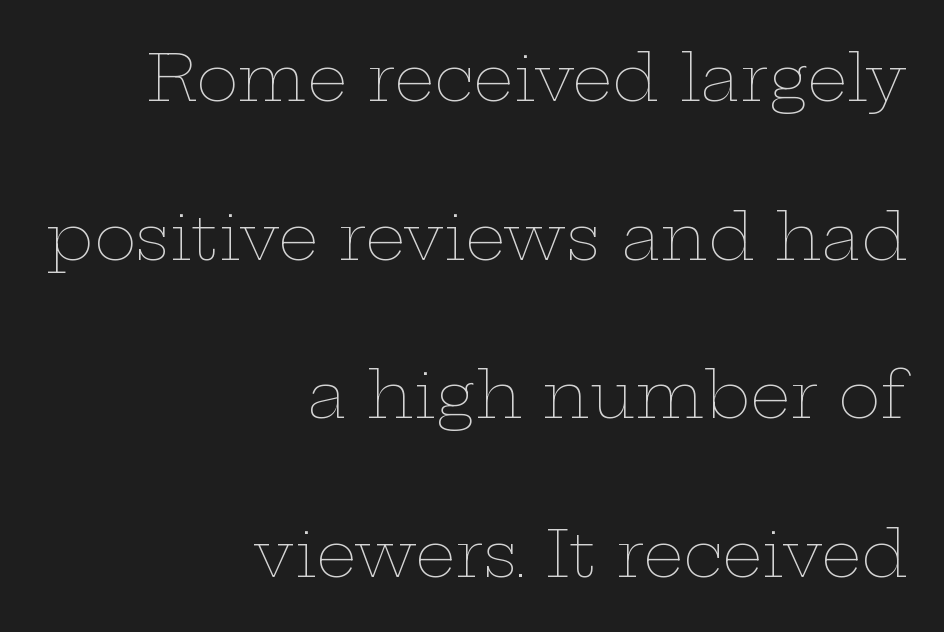
The image shows 64 px thin, wide type, upright; set right-aligned, loose line spacing (2.48x), normal letter spacing, not underlined; low stroke contrast and a medium x-height.
